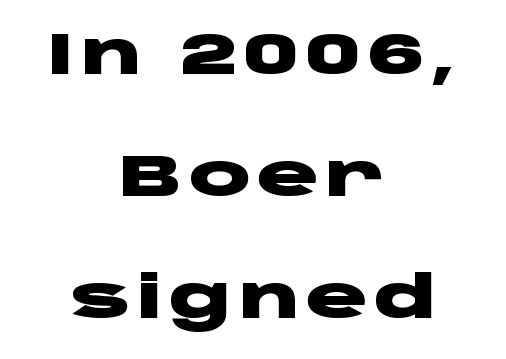
The image shows 58 px heavy, wide sans-serif type, upright; set centered, loose line spacing (2.1x), not underlined; low stroke contrast and a large x-height.
